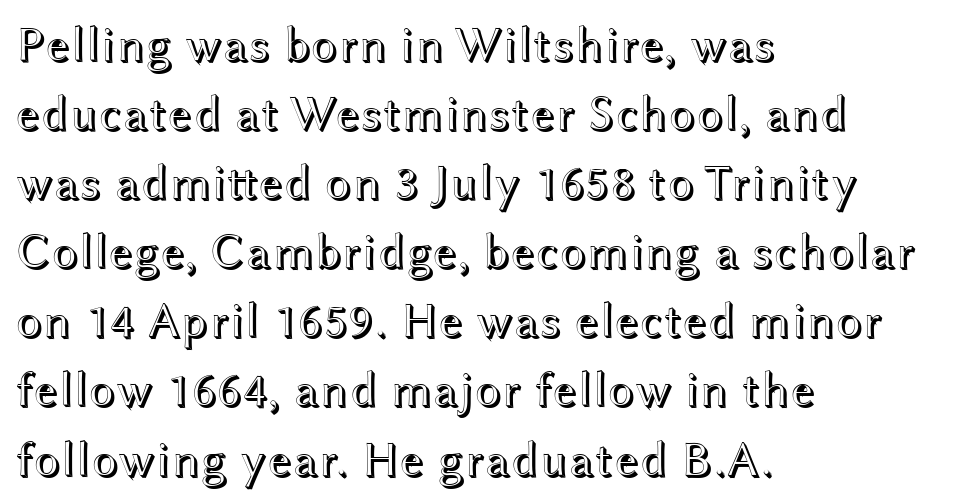
{"italic": "no", "width": "wide", "x_height": "medium", "monospaced": "no", "underline": "no", "align": "left", "line_spacing": "normal", "line_spacing_ratio": 1.41, "letter_spacing": "normal", "letter_spacing_em": 0.0, "glyph_px": 49}
